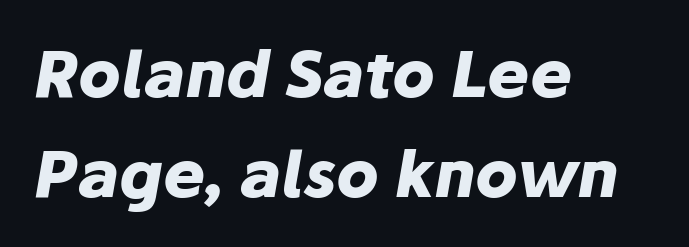
Q: Is the text bold? A: Yes.
Q: Is the text italic (slanted)? A: Yes, it leans right by about 10 degrees.
Q: Is the text underlined? A: No.
Q: How is the paragraph aligned? A: Left-aligned.
Q: Is the spacing between letters normal or unusually wide? A: Normal.
Q: Is the spacing between lines tight, normal or loose? A: Normal.
Q: Width (condensed, normal, or wide)? A: Normal.
Q: Stroke contrast? A: Low.
Q: x-height? A: Medium.
Q: Monospaced? A: No.
